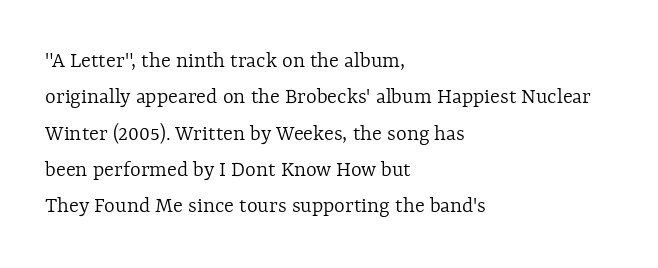
Q: Is the text bold? A: No.
Q: Is the text italic (slanted)? A: No, it is upright.
Q: Is the text underlined? A: No.
Q: How is the paragraph aligned? A: Left-aligned.
Q: Is the spacing between letters normal or unusually wide? A: Normal.
Q: Is the spacing between lines tight, normal or loose? A: Normal.
